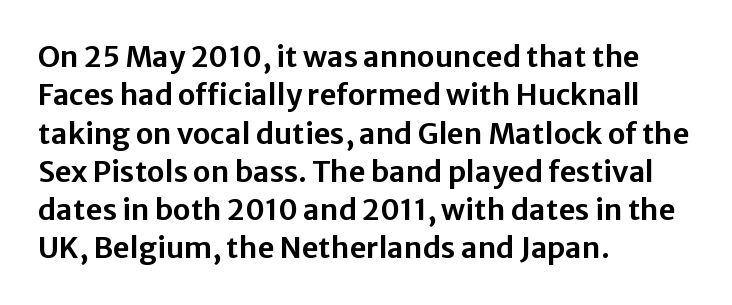
Baseline-to-baseline distance is the conventional proportion of letter height. This sample is left-justified, so line endings fall wherever the words run out. The face used here is proportionally spaced, like ordinary book or web type. Has an underline been added? It has not. In terms of letterform style, serifs are entirely absent. Style check: upright.
